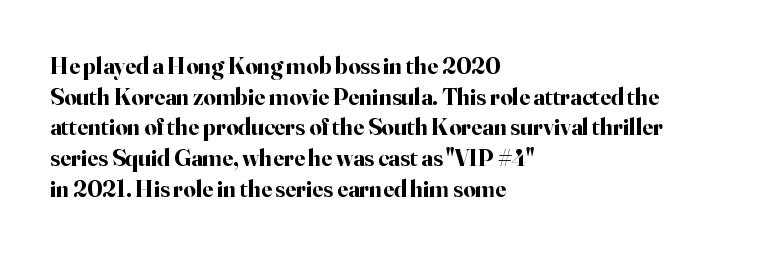
Summary of weight: heavy, a full bold. Tracking value appears to be zero — textbook default spacing. No italicization has been applied; the sample stays upright. The words here are not underlined. A normal amount of white space separates one row of letters from the next.
